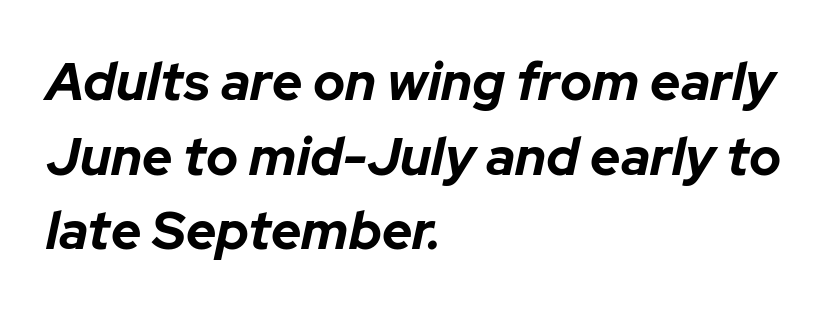
{"italic": "yes", "lean": "right", "slant_degrees": 12, "bold": "yes", "weight": "bold", "width": "normal", "stroke_contrast": "low", "x_height": "medium", "monospaced": "no", "underline": "no", "align": "left", "line_spacing": "normal", "line_spacing_ratio": 1.41, "letter_spacing": "normal", "letter_spacing_em": 0.0, "glyph_px": 53}
